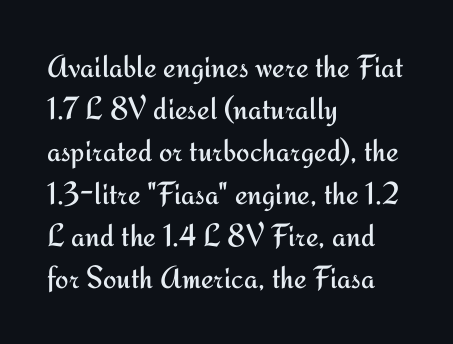
{"serif": "no", "italic": "no", "bold": "no", "weight": "regular", "width": "normal", "stroke_contrast": "medium", "x_height": "small", "monospaced": "no", "underline": "no", "align": "left", "line_spacing": "normal", "line_spacing_ratio": 1.32, "letter_spacing": "normal", "letter_spacing_em": 0.0, "glyph_px": 32}
